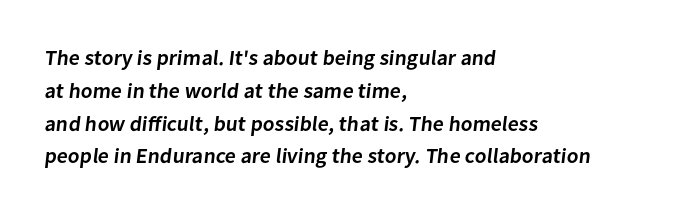
The image shows 21 px text type; set left-aligned, normal line spacing (1.56x), normal letter spacing, not underlined.
